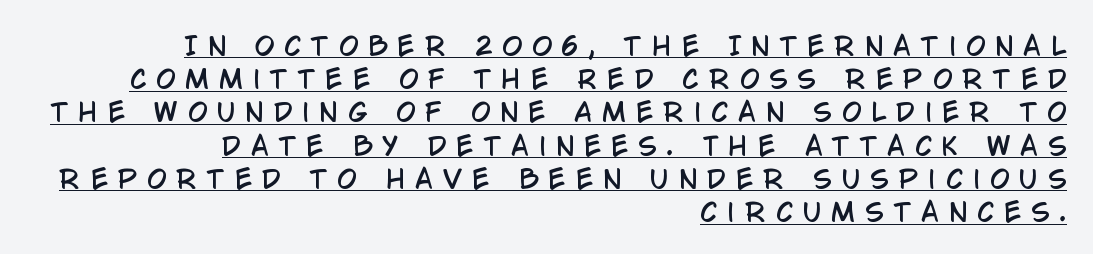
{"italic": "no", "underline": "yes", "align": "right", "line_spacing": "normal", "line_spacing_ratio": 1.33, "letter_spacing": "wide", "letter_spacing_em": 0.41, "glyph_px": 25}
